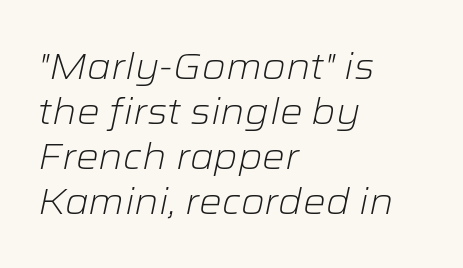
The image shows 36 px light, wide type, italic (leaning right); set left-aligned, normal line spacing (1.25x), normal letter spacing, not underlined; low stroke contrast and a medium x-height.
